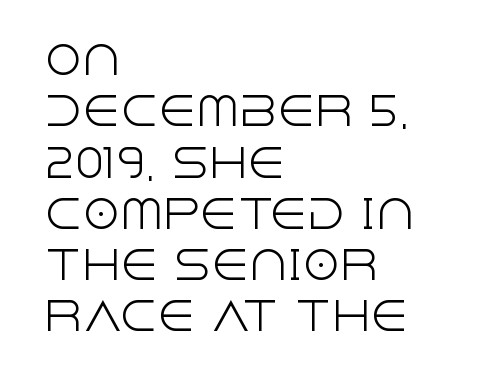
Q: Is the text bold? A: No.
Q: Is the text italic (slanted)? A: No, it is upright.
Q: Is the typeface a serif or a sans-serif typeface? A: Sans-serif.
Q: Is the text underlined? A: No.
Q: How is the paragraph aligned? A: Left-aligned.
Q: Is the spacing between letters normal or unusually wide? A: Normal.
Q: Is the spacing between lines tight, normal or loose? A: Normal.
Q: Width (condensed, normal, or wide)? A: Normal.
Q: x-height? A: Large.
Q: Monospaced? A: No.
